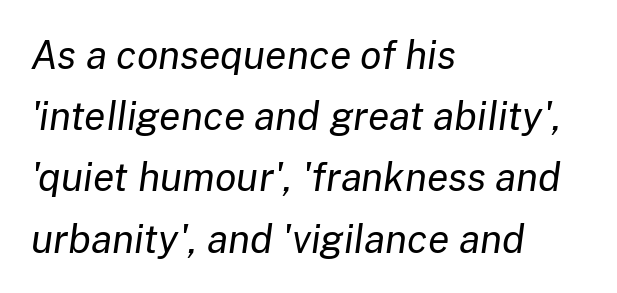
Q: Is the text bold? A: No.
Q: Is the text italic (slanted)? A: Yes, it leans right by about 8 degrees.
Q: Is the text underlined? A: No.
Q: How is the paragraph aligned? A: Left-aligned.
Q: Is the spacing between letters normal or unusually wide? A: Normal.
Q: Is the spacing between lines tight, normal or loose? A: Normal.
Q: Width (condensed, normal, or wide)? A: Normal.
Q: Stroke contrast? A: Low.
Q: x-height? A: Medium.
Q: Monospaced? A: No.
